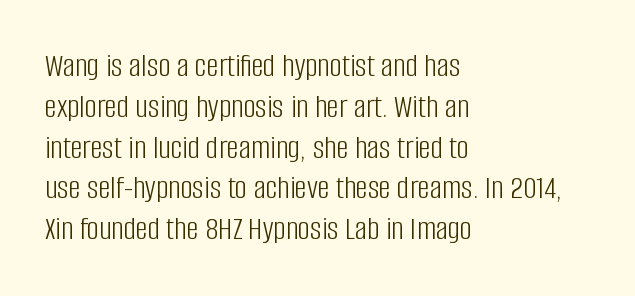
The image shows 34 px light, condensed sans-serif type, upright; set left-aligned, line spacing 1.2x, normal letter spacing, not underlined; low stroke contrast and a large x-height.
